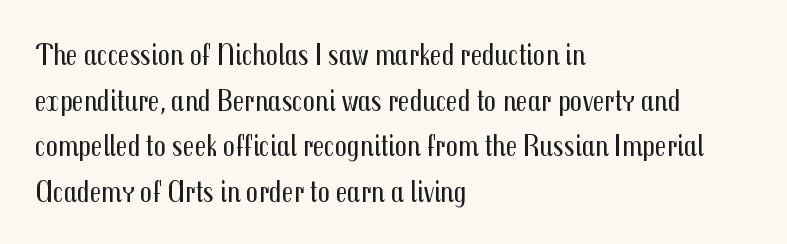
{"serif": "no", "italic": "no", "bold": "no", "weight": "regular", "width": "condensed", "stroke_contrast": "medium", "x_height": "medium", "monospaced": "no", "underline": "no", "align": "left", "line_spacing": "normal", "line_spacing_ratio": 1.52, "letter_spacing": "normal", "letter_spacing_em": 0.0, "glyph_px": 30}
